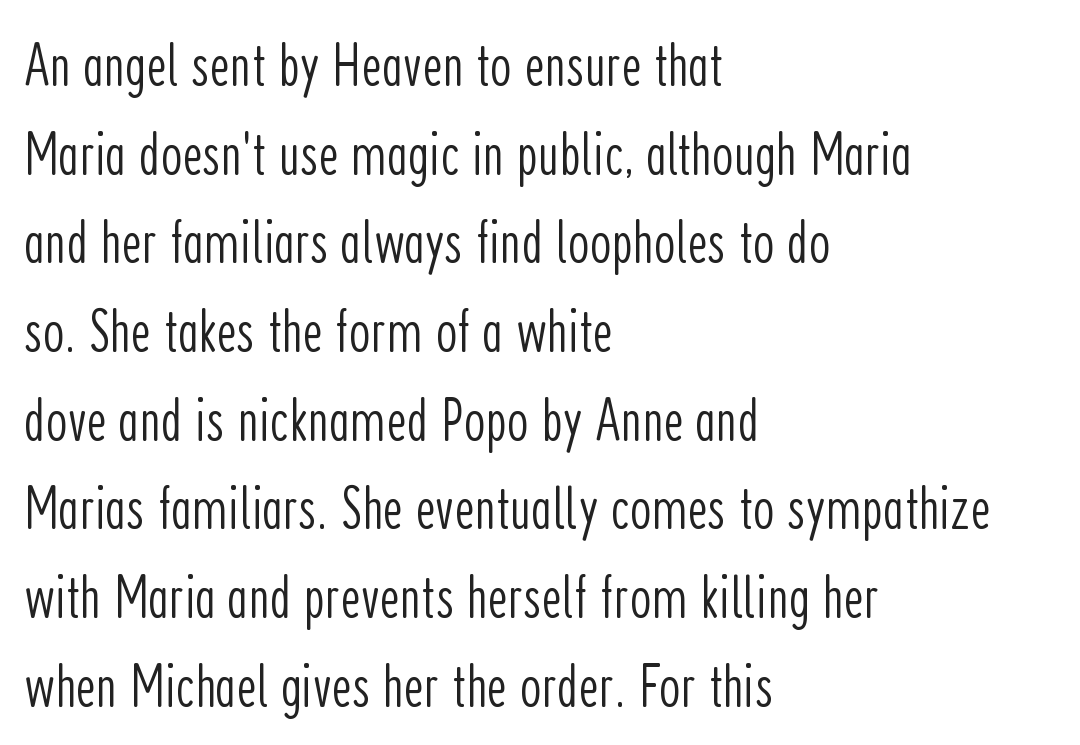
Q: Is the text bold? A: No.
Q: Is the text italic (slanted)? A: No, it is upright.
Q: Is the typeface a serif or a sans-serif typeface? A: Sans-serif.
Q: Is the text underlined? A: No.
Q: How is the paragraph aligned? A: Left-aligned.
Q: Is the spacing between letters normal or unusually wide? A: Normal.
Q: Is the spacing between lines tight, normal or loose? A: Normal.
Q: Width (condensed, normal, or wide)? A: Condensed.
Q: Stroke contrast? A: Low.
Q: x-height? A: Medium.
Q: Monospaced? A: No.
